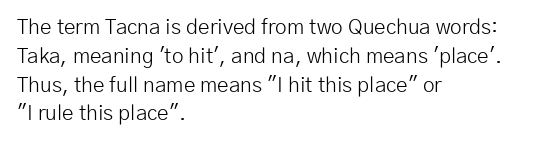
The image shows 21 px text type, upright; set left-aligned, normal line spacing (1.37x), normal letter spacing, not underlined.
